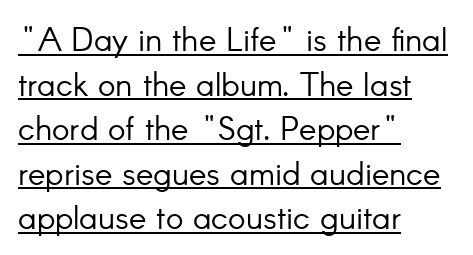
The image shows 33 px light sans-serif type, upright; set left-aligned, normal line spacing (1.35x), normal letter spacing, underlined; low stroke contrast and a small x-height.
